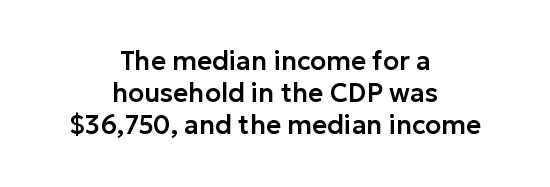
{"italic": "no", "underline": "no", "align": "center", "line_spacing_ratio": 1.24, "letter_spacing": "normal", "letter_spacing_em": 0.0, "glyph_px": 26}
